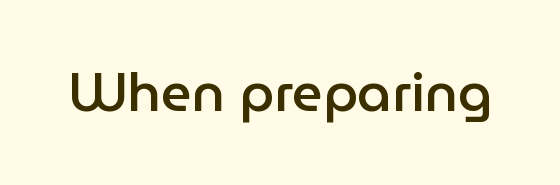
Proportional: the letters do not fall into vertical columns. How heavy is the stroke? Medium-heavy — a semibold, shy of bold. Are there feet on the stems? There aren't — it's a sans. The lettering holds an erect, upright posture throughout. Standard letterfit; no display-style spreading of the glyphs.
